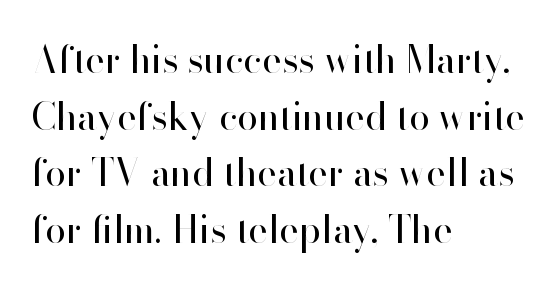
The image shows 37 px regular-weight sans-serif type, upright; set left-aligned, normal line spacing (1.53x), normal letter spacing, not underlined; high stroke contrast and a small x-height.
